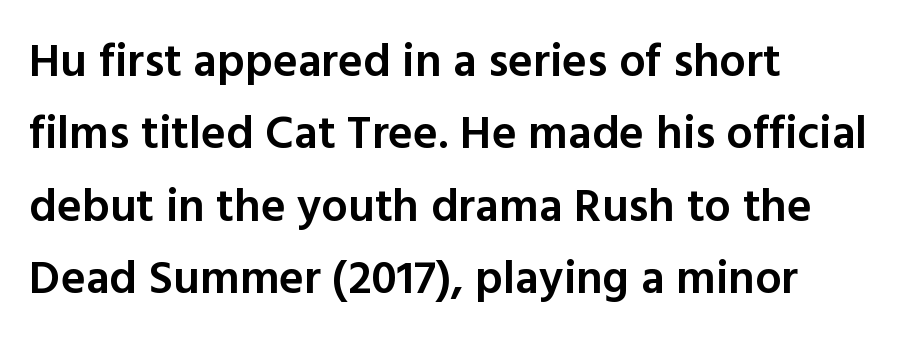
No italicization has been applied; the sample stays upright. Leftover space on each line is placed entirely after the last word. Glance below the letters and you will spot only blank space. You could call the tracking neutral — neither tight nor loose. Think of a printed novel: that variable character pitch is what you see here. Font category for this specimen: sans-serif.
